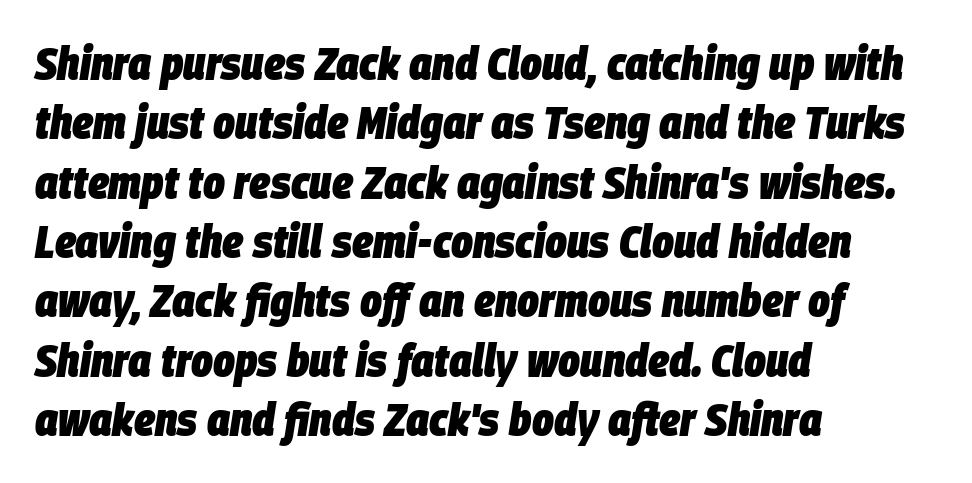
{"italic": "yes", "lean": "right", "slant_degrees": 9, "bold": "yes", "weight": "heavy", "width": "condensed", "stroke_contrast": "low", "x_height": "large", "monospaced": "no", "underline": "no", "align": "left", "line_spacing": "normal", "line_spacing_ratio": 1.29, "letter_spacing": "normal", "letter_spacing_em": 0.0, "glyph_px": 46}
